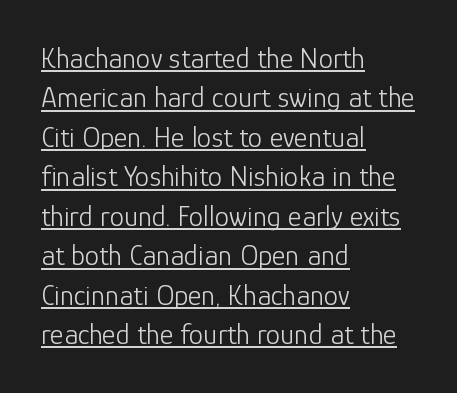
{"serif": "no", "italic": "no", "bold": "no", "weight": "light", "width": "normal", "stroke_contrast": "low", "x_height": "medium", "monospaced": "no", "underline": "yes", "align": "left", "line_spacing": "normal", "line_spacing_ratio": 1.36, "letter_spacing": "normal", "letter_spacing_em": 0.0, "glyph_px": 29}
